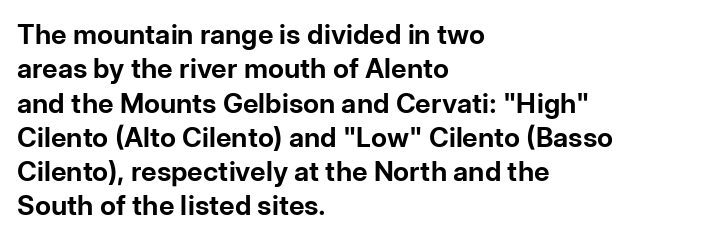
{"italic": "no", "bold": "yes", "underline": "no", "align": "left", "line_spacing": "normal", "line_spacing_ratio": 1.27, "letter_spacing": "normal", "letter_spacing_em": 0.0, "glyph_px": 27}
